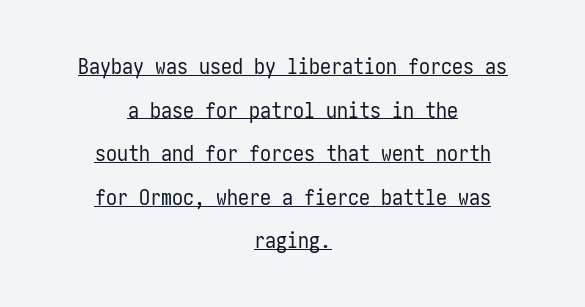
{"italic": "no", "bold": "no", "underline": "yes", "align": "center", "line_spacing": "loose", "line_spacing_ratio": 1.98, "letter_spacing": "normal", "letter_spacing_em": 0.0, "glyph_px": 22}
